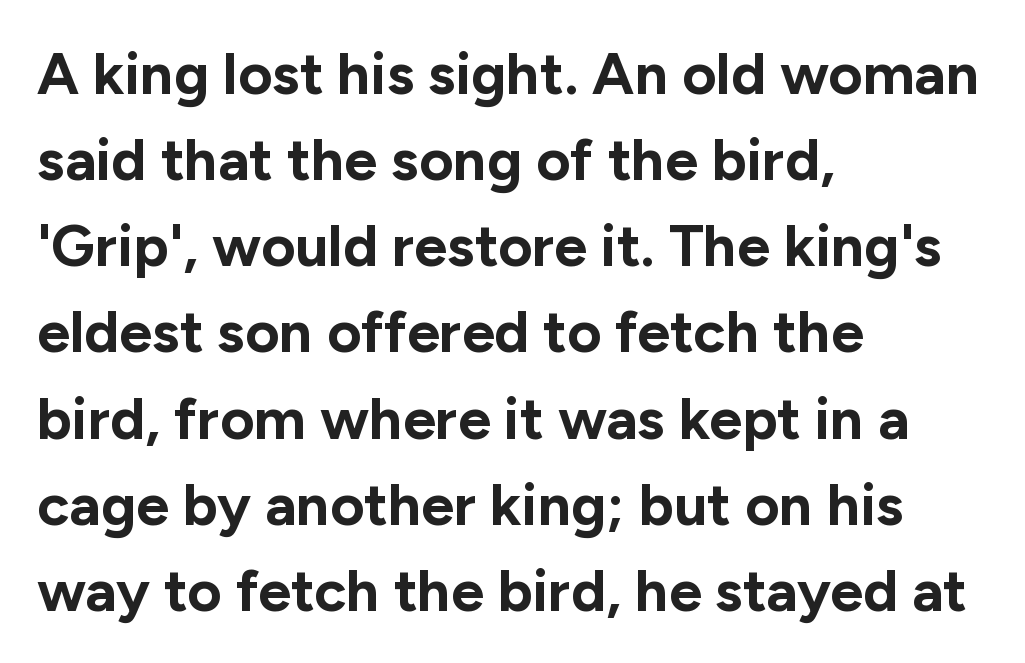
Between one letter and the next there's only the usual sliver of space. Reading down the block, your eye returns to a fixed left position each line. The letters advance in unequal steps, a hallmark of proportional type. The characters display no serif detailing; their extremities are plain. Leading matches the norm, producing a regular column.
